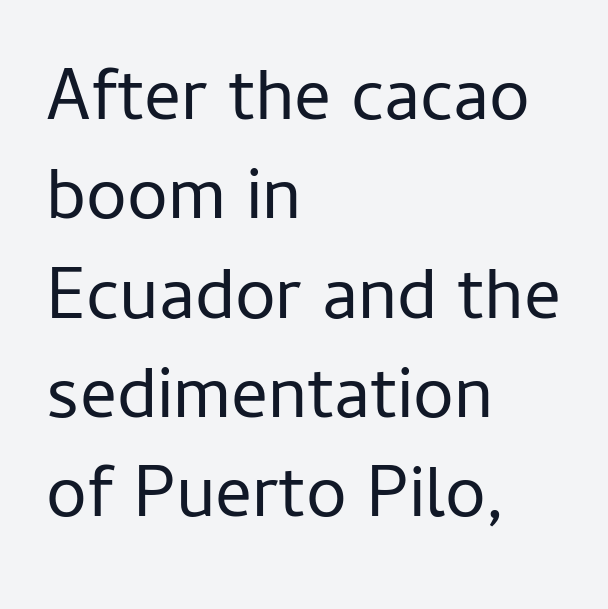
{"serif": "no", "italic": "no", "bold": "no", "weight": "regular", "width": "normal", "stroke_contrast": "low", "x_height": "medium", "monospaced": "no", "underline": "no", "align": "left", "line_spacing": "normal", "line_spacing_ratio": 1.36, "letter_spacing": "normal", "letter_spacing_em": 0.0, "glyph_px": 73}
